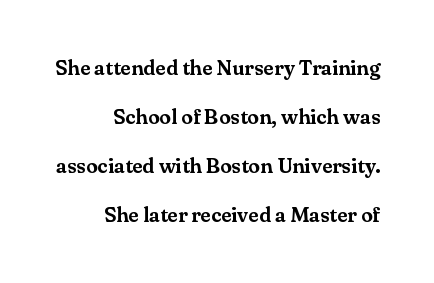
The rendering anchors every line to the right-hand side. Does the lettering tilt? It doesn't — this is upright. Words appear dense and cohesive because spacing is normal. The block of text is sparse from top to bottom, with ample space between rows. Lines of text with bare space underneath.
